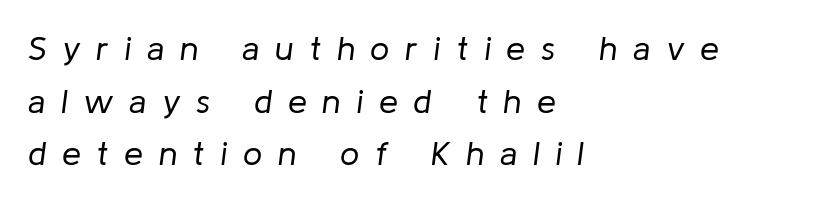
Layout note: lines flush left. Loose tracking; the words dissolve into strings of separated letters. These glyphs show unthickened strokes, regular width or finer. No word sits above an underline.
